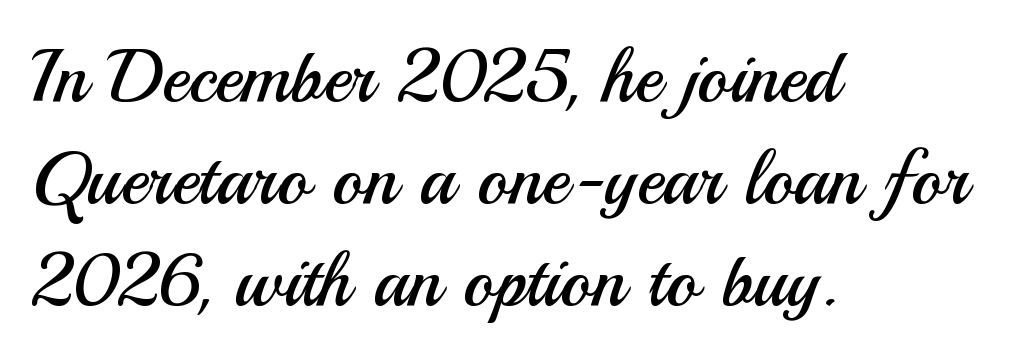
The image shows 74 px regular-weight sans-serif type; set left-aligned, normal line spacing (1.38x), normal letter spacing, not underlined; medium stroke contrast and a small x-height.
